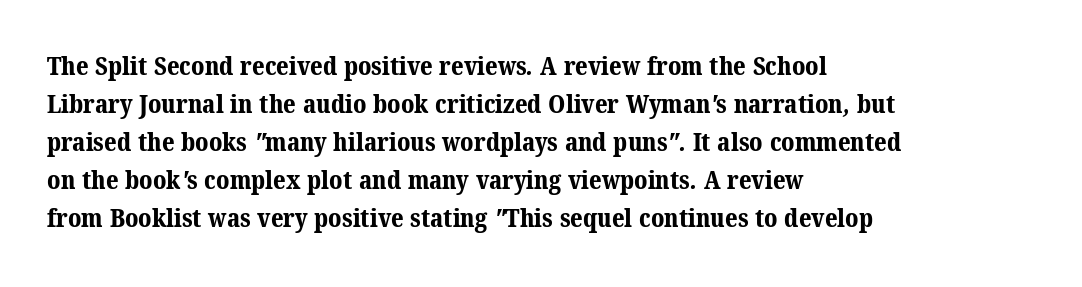
Notice how descenders clear the ascenders below comfortably — that's standard leading. Bold? Absolutely — the strokes are thick and heavy. The paragraph shown leans on its left margin. The words here are not underlined.
